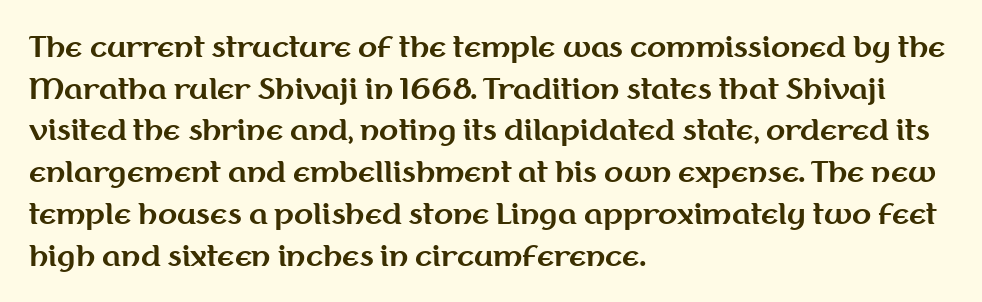
Q: Is the text bold? A: Yes.
Q: Is the text italic (slanted)? A: No, it is upright.
Q: Is the typeface a serif or a sans-serif typeface? A: Sans-serif.
Q: Is the text underlined? A: No.
Q: How is the paragraph aligned? A: Left-aligned.
Q: Is the spacing between letters normal or unusually wide? A: Normal.
Q: Is the spacing between lines tight, normal or loose? A: Normal.
Q: Width (condensed, normal, or wide)? A: Normal.
Q: Stroke contrast? A: Medium.
Q: x-height? A: Medium.
Q: Monospaced? A: No.
